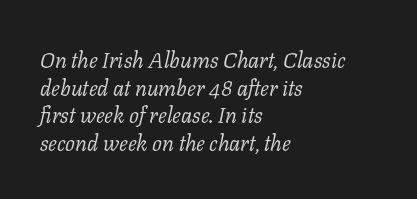
The image shows 22 px text type, italic (leaning right); set left-aligned, normal line spacing (1.26x), normal letter spacing, not underlined.
